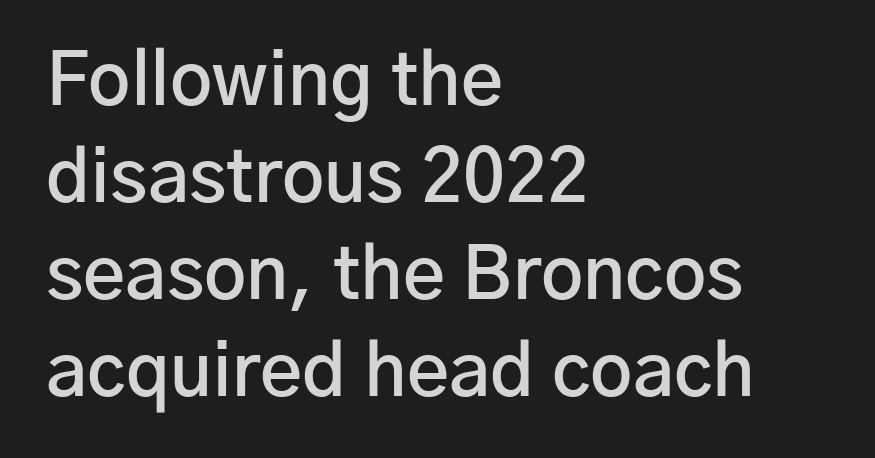
Does the weight exceed regular? Yes, but only to semibold. The space between consecutive lines is moderate. The passage shown has conventional tracking throughout. Underlining? Definitely not there.
